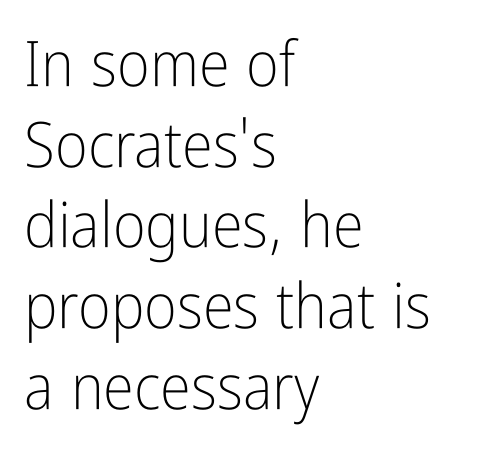
Q: Is the text bold? A: No.
Q: Is the text italic (slanted)? A: No, it is upright.
Q: Is the typeface a serif or a sans-serif typeface? A: Sans-serif.
Q: Is the text underlined? A: No.
Q: How is the paragraph aligned? A: Left-aligned.
Q: Is the spacing between letters normal or unusually wide? A: Normal.
Q: Is the spacing between lines tight, normal or loose? A: Normal.
Q: Width (condensed, normal, or wide)? A: Condensed.
Q: Stroke contrast? A: Low.
Q: x-height? A: Medium.
Q: Monospaced? A: No.
